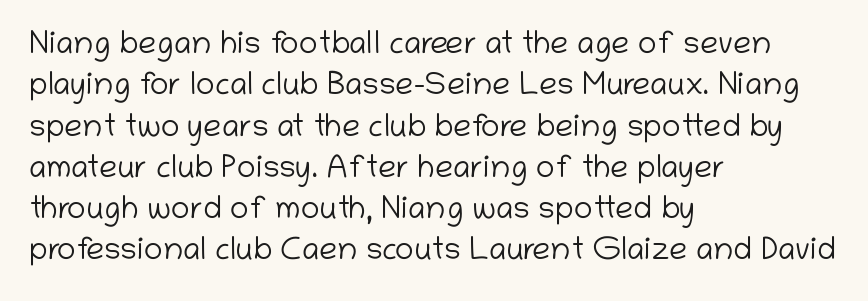
{"serif": "no", "italic": "no", "bold": "no", "weight": "light", "width": "normal", "stroke_contrast": "low", "x_height": "medium", "monospaced": "no", "underline": "no", "align": "left", "line_spacing": "normal", "line_spacing_ratio": 1.29, "letter_spacing": "normal", "letter_spacing_em": 0.0, "glyph_px": 32}
